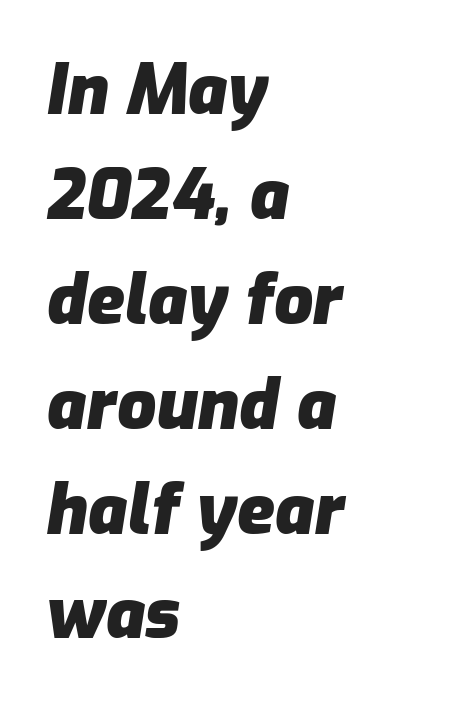
Q: Is the text bold? A: Yes.
Q: Is the text italic (slanted)? A: Yes, it leans right by about 9 degrees.
Q: Is the text underlined? A: No.
Q: How is the paragraph aligned? A: Left-aligned.
Q: Is the spacing between letters normal or unusually wide? A: Normal.
Q: Is the spacing between lines tight, normal or loose? A: Normal.
Q: Width (condensed, normal, or wide)? A: Normal.
Q: Stroke contrast? A: Low.
Q: x-height? A: Medium.
Q: Monospaced? A: No.
